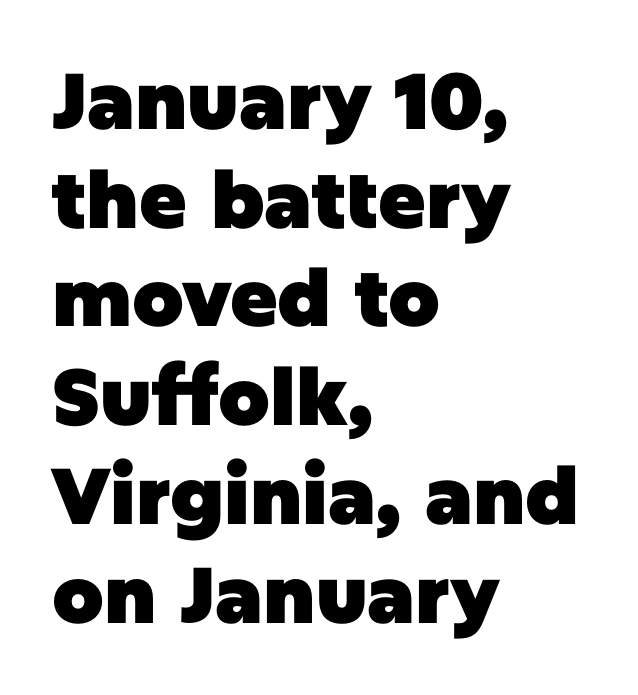
The image shows 79 px heavy sans-serif type, upright; set left-aligned, normal line spacing (1.25x), normal letter spacing, not underlined; low stroke contrast and a large x-height.
